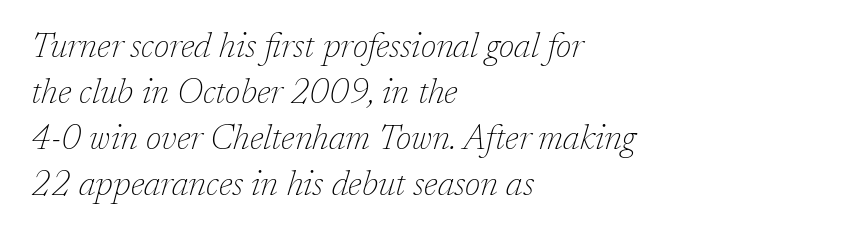
Q: Is the text bold? A: No.
Q: Is the text italic (slanted)? A: Yes, it leans right by about 17 degrees.
Q: Is the typeface a serif or a sans-serif typeface? A: Serif.
Q: Is the text underlined? A: No.
Q: How is the paragraph aligned? A: Left-aligned.
Q: Is the spacing between letters normal or unusually wide? A: Normal.
Q: Is the spacing between lines tight, normal or loose? A: Normal.
Q: Width (condensed, normal, or wide)? A: Normal.
Q: Stroke contrast? A: Low.
Q: x-height? A: Medium.
Q: Monospaced? A: No.
